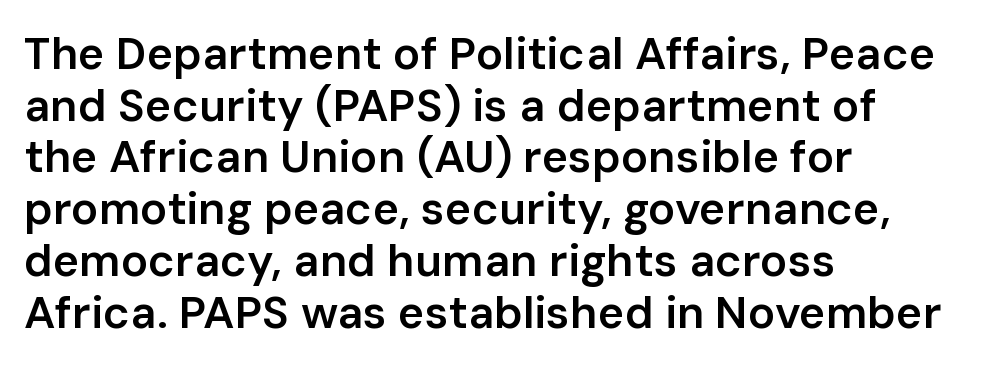
Q: Is the text bold? A: Semi-bold.
Q: Is the text italic (slanted)? A: No, it is upright.
Q: Is the typeface a serif or a sans-serif typeface? A: Sans-serif.
Q: Is the text underlined? A: No.
Q: How is the paragraph aligned? A: Left-aligned.
Q: Is the spacing between letters normal or unusually wide? A: Normal.
Q: Is the spacing between lines tight, normal or loose? A: Tight.
Q: Width (condensed, normal, or wide)? A: Normal.
Q: Stroke contrast? A: Low.
Q: x-height? A: Medium.
Q: Monospaced? A: No.
